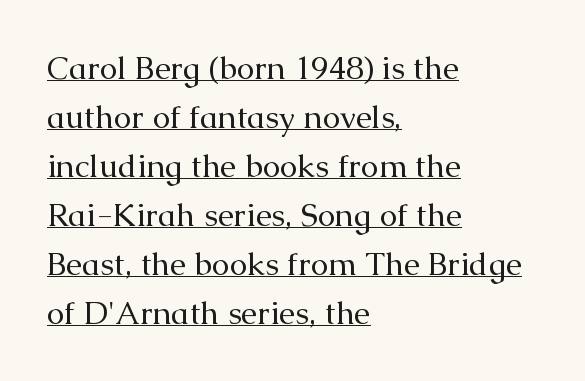
The rendering keeps characters at their native spacing. Underlined type. The letters look calm and open, with moderate or lighter stems. Are there feet on the stems? There are — it's a serif.
